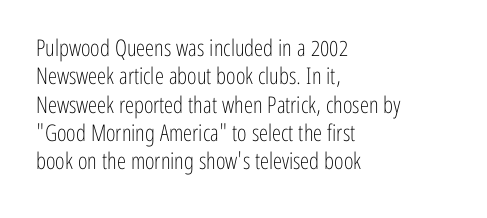
Q: Is the text bold? A: No.
Q: Is the text italic (slanted)? A: No, it is upright.
Q: Is the text underlined? A: No.
Q: How is the paragraph aligned? A: Left-aligned.
Q: Is the spacing between letters normal or unusually wide? A: Normal.
